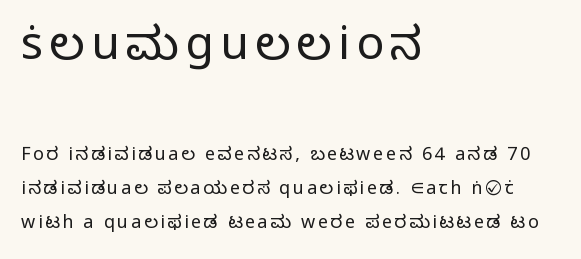
{"serif": "no", "italic": "no", "bold": "no", "weight": "light", "width": "normal", "stroke_contrast": "low", "x_height": "medium", "monospaced": "no", "underline": "no", "align": "left", "line_spacing_ratio": 1.89, "larger_block": "first", "size_ratio": 2.56, "glyph_px": 46}
